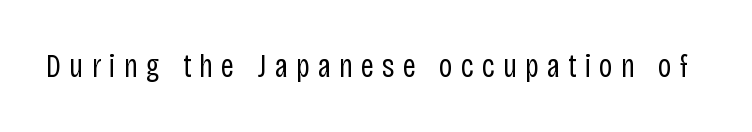
The image shows 33 px regular-weight, condensed sans-serif type, upright; set unusually wide letter spacing (+0.25 em), not underlined; low stroke contrast and a large x-height.
